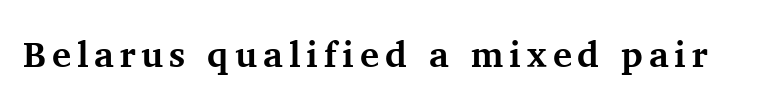
The image shows 36 px bold serif type, upright; set not underlined; medium stroke contrast and a medium x-height.
